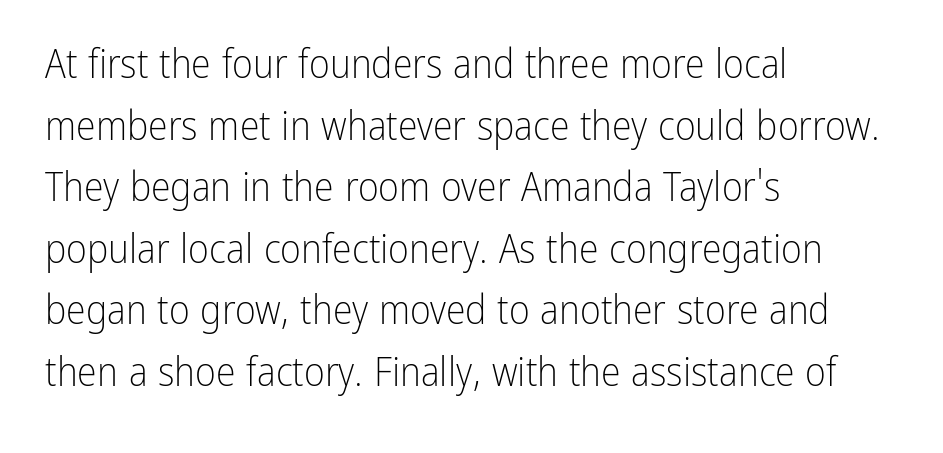
The image shows 40 px light, condensed sans-serif type, upright; set left-aligned, normal line spacing (1.54x), normal letter spacing, not underlined; low stroke contrast and a medium x-height.
